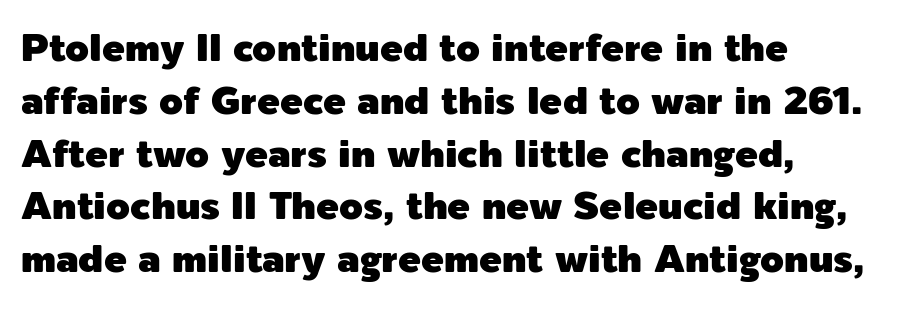
Q: Is the text italic (slanted)? A: No, it is upright.
Q: Is the typeface a serif or a sans-serif typeface? A: Sans-serif.
Q: Is the text underlined? A: No.
Q: How is the paragraph aligned? A: Left-aligned.
Q: Is the spacing between letters normal or unusually wide? A: Normal.
Q: Is the spacing between lines tight, normal or loose? A: Normal.
Q: Width (condensed, normal, or wide)? A: Normal.
Q: x-height? A: Medium.
Q: Monospaced? A: No.
